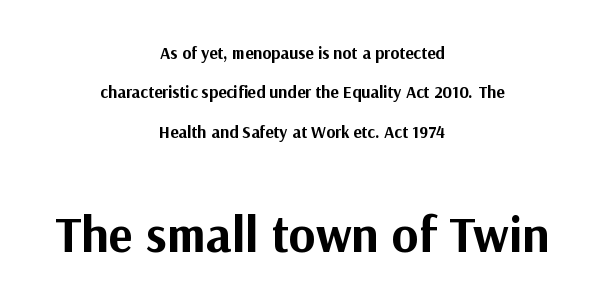
This is heavy type, rendered in bold. This rendering features lettering with no underline. Reading down the block, each line starts at a different indent, mirrored at its end. The more generous point size was reserved for the lower chunk. Upright lettering throughout. Does the leading feel generous? Absolutely, it's lavish.
